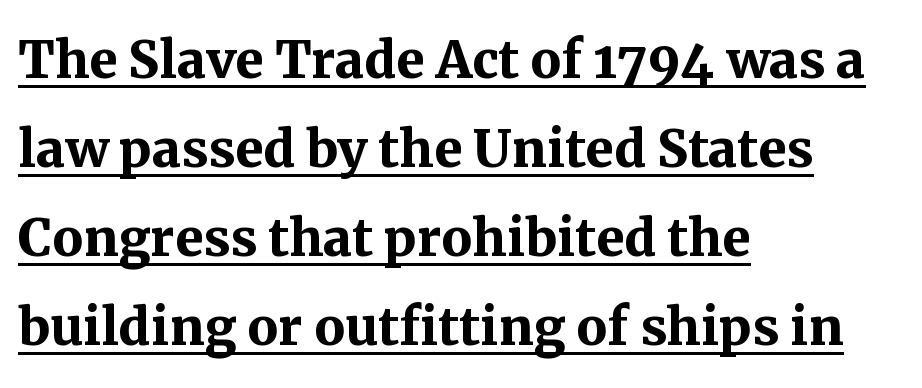
{"serif": "yes", "italic": "no", "bold": "yes", "weight": "semibold", "width": "normal", "stroke_contrast": "medium", "x_height": "medium", "monospaced": "no", "underline": "yes", "align": "left", "line_spacing": "normal", "line_spacing_ratio": 1.29, "letter_spacing": "normal", "letter_spacing_em": 0.0, "glyph_px": 69}
